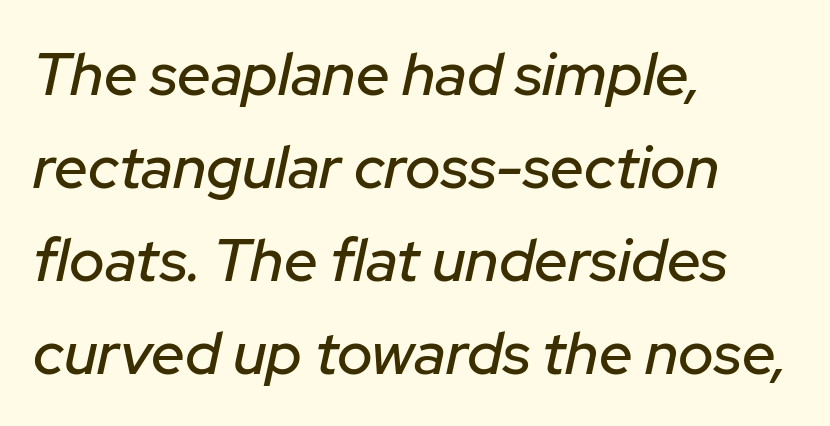
Q: Is the text italic (slanted)? A: Yes, it leans right by about 12 degrees.
Q: Is the text underlined? A: No.
Q: How is the paragraph aligned? A: Left-aligned.
Q: Is the spacing between letters normal or unusually wide? A: Normal.
Q: Is the spacing between lines tight, normal or loose? A: Normal.
Q: Width (condensed, normal, or wide)? A: Normal.
Q: Stroke contrast? A: Low.
Q: x-height? A: Medium.
Q: Monospaced? A: No.
